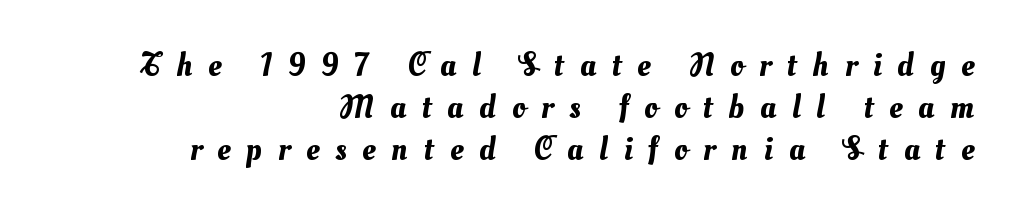
Q: Is the text underlined? A: No.
Q: How is the paragraph aligned? A: Right-aligned.
Q: Is the spacing between letters normal or unusually wide? A: Unusually wide.
Q: Is the spacing between lines tight, normal or loose? A: Normal.
Q: Width (condensed, normal, or wide)? A: Normal.
Q: Stroke contrast? A: Medium.
Q: x-height? A: Small.
Q: Monospaced? A: No.
